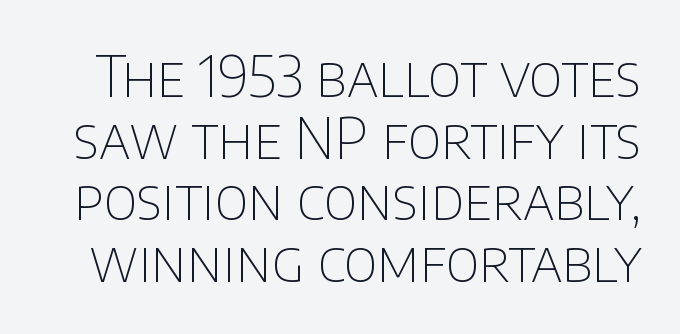
The image shows 56 px thin sans-serif type, upright; set tight line spacing (1.1x), normal letter spacing, not underlined; low stroke contrast and a large x-height.
